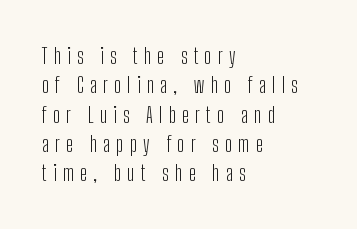
Layout note: lines flush left. Letters rest on an invisible, unmarked baseline. Quick note: interline space is typical. Every character sits straight up, as roman type does. Weight: in the light-to-regular range. Does extra space separate the letters? Yes, quite a lot of it.
